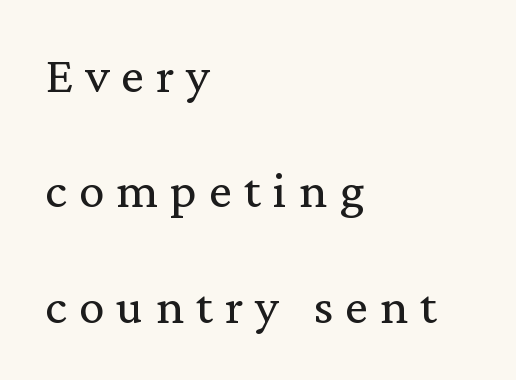
The image shows 52 px regular-weight serif type, upright; set left-aligned, loose line spacing (2.22x), unusually wide letter spacing (+0.23 em), not underlined; medium stroke contrast and a medium x-height.
